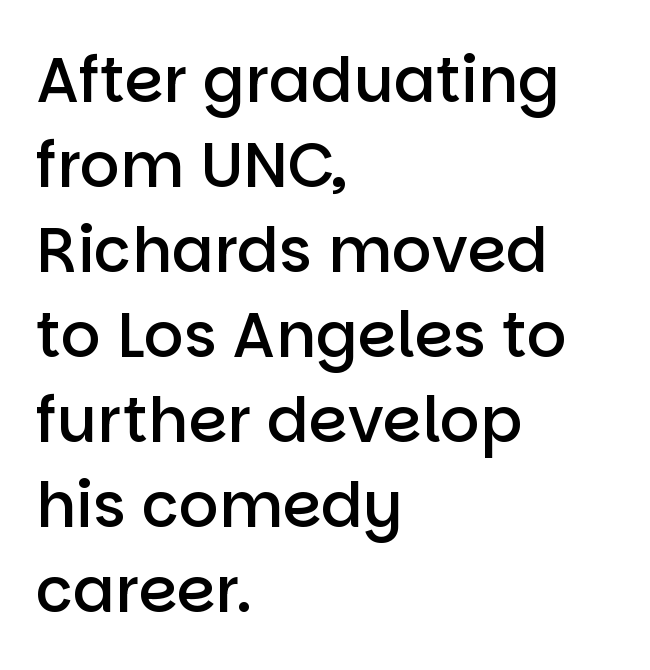
Q: Is the text bold? A: Semi-bold.
Q: Is the text italic (slanted)? A: No, it is upright.
Q: Is the typeface a serif or a sans-serif typeface? A: Sans-serif.
Q: Is the text underlined? A: No.
Q: How is the paragraph aligned? A: Left-aligned.
Q: Is the spacing between letters normal or unusually wide? A: Normal.
Q: Is the spacing between lines tight, normal or loose? A: Normal.
Q: Width (condensed, normal, or wide)? A: Normal.
Q: Stroke contrast? A: Low.
Q: x-height? A: Large.
Q: Monospaced? A: No.
